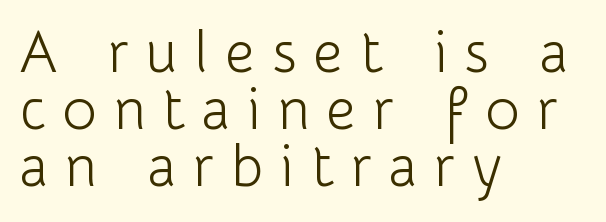
Q: Is the text bold? A: No.
Q: Is the text italic (slanted)? A: No, it is upright.
Q: Is the typeface a serif or a sans-serif typeface? A: Sans-serif.
Q: Is the text underlined? A: No.
Q: How is the paragraph aligned? A: Left-aligned.
Q: Is the spacing between letters normal or unusually wide? A: Unusually wide.
Q: Is the spacing between lines tight, normal or loose? A: Tight.
Q: Width (condensed, normal, or wide)? A: Normal.
Q: Stroke contrast? A: Low.
Q: x-height? A: Medium.
Q: Monospaced? A: No.
